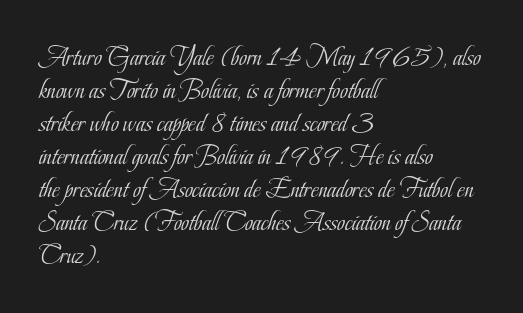
{"bold": "no", "underline": "no", "align": "left", "line_spacing_ratio": 1.22, "letter_spacing": "normal", "letter_spacing_em": 0.0, "glyph_px": 27}
